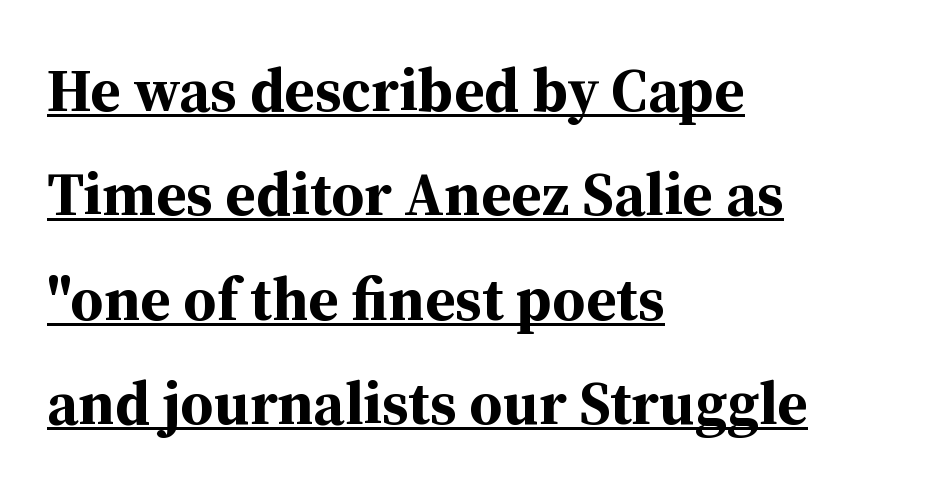
{"serif": "yes", "italic": "no", "bold": "yes", "weight": "bold", "width": "normal", "stroke_contrast": "medium", "x_height": "medium", "monospaced": "no", "underline": "yes", "align": "left", "line_spacing_ratio": 1.71, "letter_spacing": "normal", "letter_spacing_em": 0.0, "glyph_px": 61}
